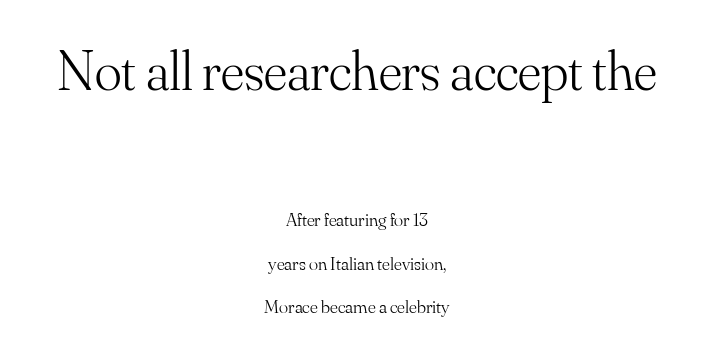
{"serif": "yes", "italic": "no", "bold": "no", "weight": "light", "width": "normal", "stroke_contrast": "medium", "x_height": "small", "monospaced": "no", "underline": "no", "align": "center", "line_spacing": "loose", "line_spacing_ratio": 2.28, "letter_spacing": "normal", "letter_spacing_em": 0.0, "larger_block": "first", "size_ratio": 2.95, "glyph_px": 56}
